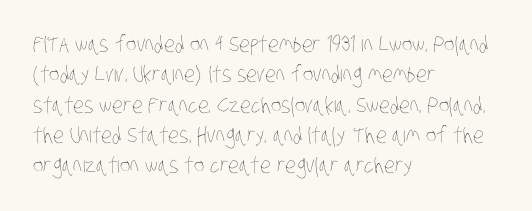
Q: Is the text bold? A: No.
Q: Is the text underlined? A: No.
Q: How is the paragraph aligned? A: Left-aligned.
Q: Is the spacing between letters normal or unusually wide? A: Normal.
Q: Is the spacing between lines tight, normal or loose? A: Normal.
